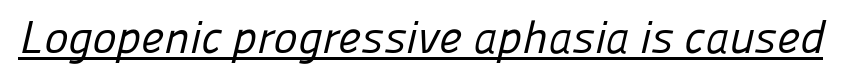
Q: Is the text bold? A: No.
Q: Is the typeface a serif or a sans-serif typeface? A: Sans-serif.
Q: Is the text underlined? A: Yes.
Q: Is the spacing between letters normal or unusually wide? A: Normal.
Q: Width (condensed, normal, or wide)? A: Normal.
Q: Stroke contrast? A: Low.
Q: x-height? A: Medium.
Q: Monospaced? A: No.
